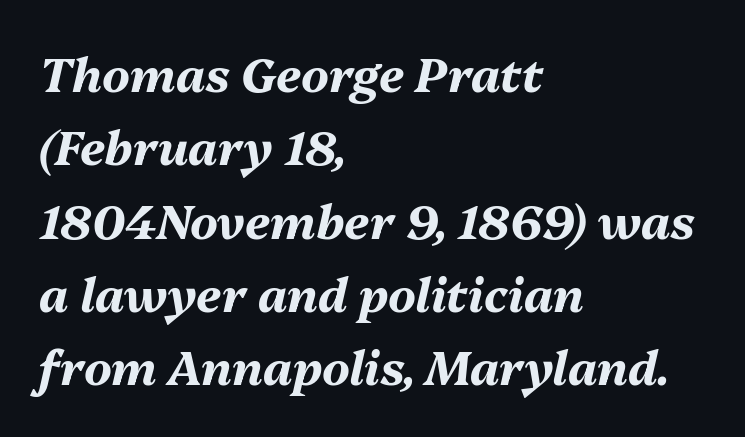
Q: Is the text bold? A: Yes.
Q: Is the text italic (slanted)? A: Yes, it leans right by about 13 degrees.
Q: Is the text underlined? A: No.
Q: How is the paragraph aligned? A: Left-aligned.
Q: Is the spacing between letters normal or unusually wide? A: Normal.
Q: Is the spacing between lines tight, normal or loose? A: Normal.
Q: Width (condensed, normal, or wide)? A: Normal.
Q: Stroke contrast? A: Medium.
Q: x-height? A: Medium.
Q: Monospaced? A: No.
